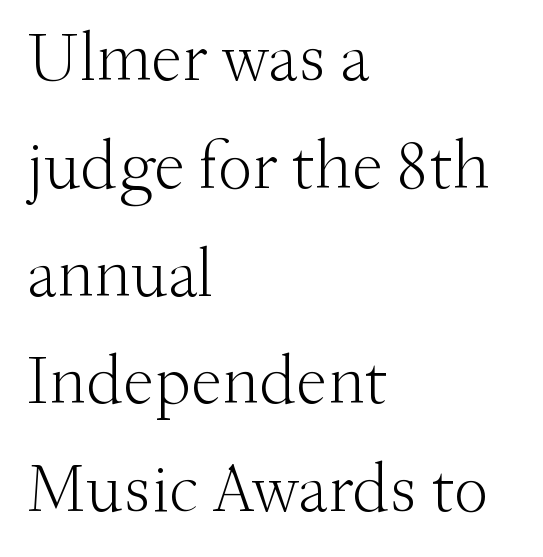
Q: Is the text bold? A: No.
Q: Is the text italic (slanted)? A: No, it is upright.
Q: Is the typeface a serif or a sans-serif typeface? A: Serif.
Q: Is the text underlined? A: No.
Q: How is the paragraph aligned? A: Left-aligned.
Q: Is the spacing between letters normal or unusually wide? A: Normal.
Q: Is the spacing between lines tight, normal or loose? A: Normal.
Q: Width (condensed, normal, or wide)? A: Normal.
Q: Stroke contrast? A: Medium.
Q: x-height? A: Small.
Q: Monospaced? A: No.
